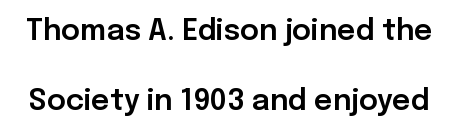
{"serif": "no", "italic": "no", "width": "normal", "stroke_contrast": "low", "x_height": "medium", "monospaced": "no", "underline": "no", "line_spacing": "loose", "line_spacing_ratio": 2.4, "letter_spacing": "normal", "letter_spacing_em": 0.0, "glyph_px": 29}
